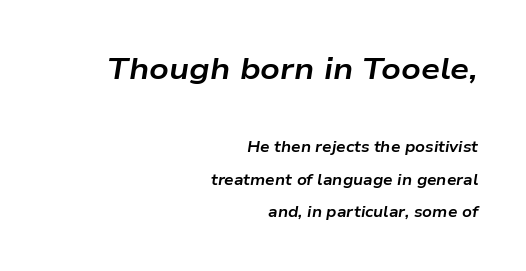
{"italic": "yes", "lean": "right", "slant_degrees": 9, "bold": "yes", "weight": "bold", "width": "wide", "stroke_contrast": "low", "x_height": "medium", "monospaced": "no", "underline": "no", "align": "right", "line_spacing": "loose", "line_spacing_ratio": 2.15, "letter_spacing": "normal", "letter_spacing_em": 0.0, "larger_block": "first", "size_ratio": 2.0, "glyph_px": 30}
